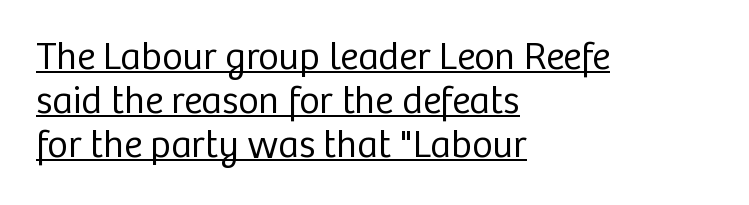
{"serif": "no", "italic": "no", "bold": "no", "weight": "regular", "width": "normal", "stroke_contrast": "low", "x_height": "medium", "monospaced": "no", "underline": "yes", "align": "left", "line_spacing": "tight", "line_spacing_ratio": 1.13, "letter_spacing": "normal", "letter_spacing_em": 0.0, "glyph_px": 39}
